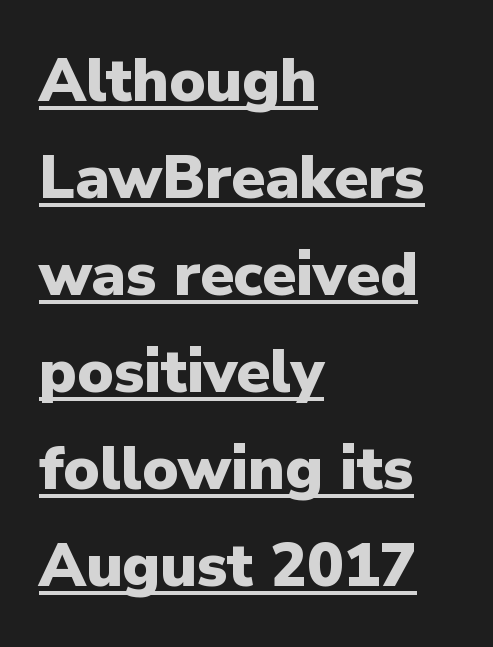
The image shows 61 px heavy sans-serif type, upright; set left-aligned, normal line spacing (1.59x), normal letter spacing, underlined; low stroke contrast and a medium x-height.
